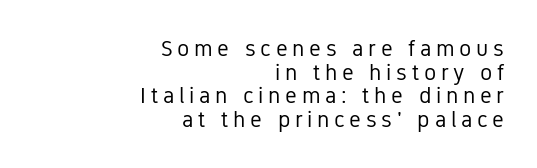
Q: Is the text bold? A: No.
Q: Is the text italic (slanted)? A: No, it is upright.
Q: Is the text underlined? A: No.
Q: How is the paragraph aligned? A: Right-aligned.
Q: Is the spacing between letters normal or unusually wide? A: Unusually wide.
Q: Is the spacing between lines tight, normal or loose? A: Tight.
